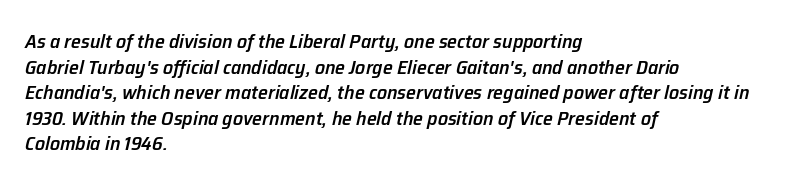
The image shows 20 px text type, italic (leaning right); set left-aligned, normal line spacing (1.28x), normal letter spacing, not underlined.
